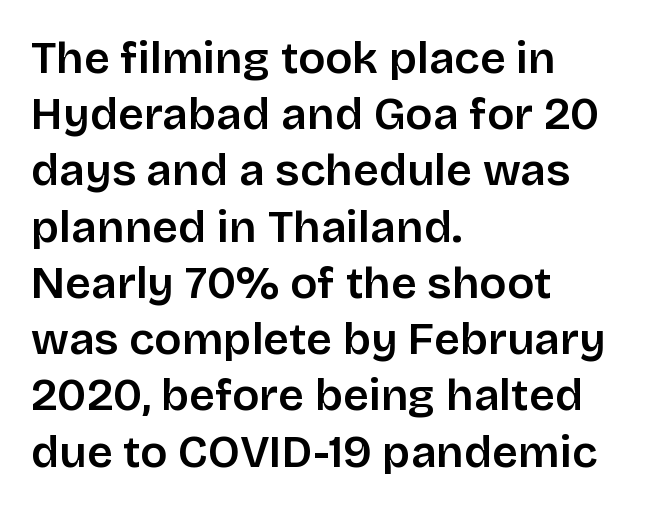
On the weight axis this lands at semibold, roughly 600. Nope, not italic — everything's standing straight. Is this a fixed-width face? No — the glyphs have proportional, varying widths. One-word summary of the alignment: left. You can tell from the bare stems that sans-serif type was used. The passage shown has conventional tracking throughout.
